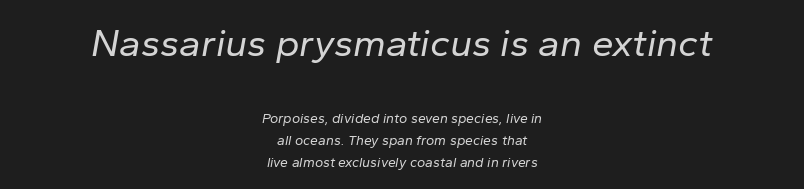
The image shows 39 px regular-weight type, italic (leaning right); set centered, normal line spacing (1.57x), normal letter spacing, not underlined; the first (top) block is 2.79x larger; low stroke contrast and a medium x-height.
